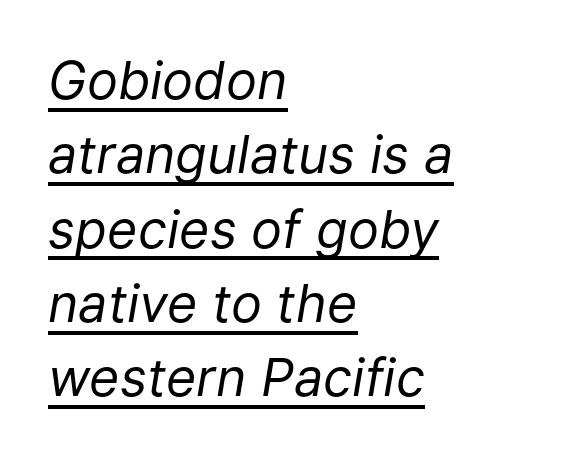
The image shows 52 px regular-weight type, italic (leaning right); set left-aligned, normal line spacing (1.43x), normal letter spacing, underlined; low stroke contrast and a medium x-height.
